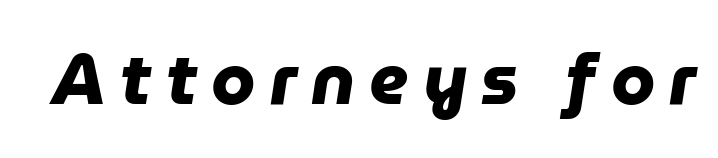
{"serif": "no", "bold": "yes", "weight": "heavy", "width": "normal", "stroke_contrast": "low", "x_height": "medium", "monospaced": "no", "underline": "no", "letter_spacing": "wide", "letter_spacing_em": 0.2, "glyph_px": 71}
